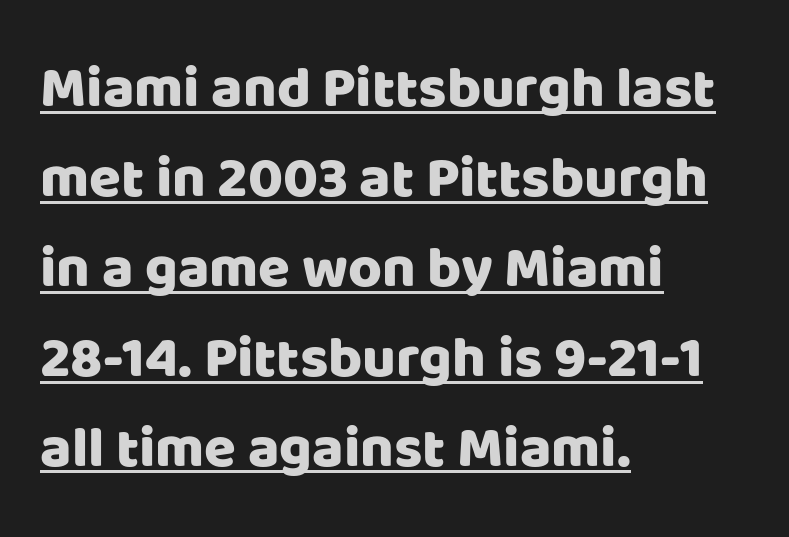
Q: Is the text italic (slanted)? A: No, it is upright.
Q: Is the typeface a serif or a sans-serif typeface? A: Sans-serif.
Q: Is the text underlined? A: Yes.
Q: How is the paragraph aligned? A: Left-aligned.
Q: Is the spacing between letters normal or unusually wide? A: Normal.
Q: Is the spacing between lines tight, normal or loose? A: Normal.
Q: Width (condensed, normal, or wide)? A: Normal.
Q: Stroke contrast? A: Low.
Q: x-height? A: Large.
Q: Monospaced? A: No.
